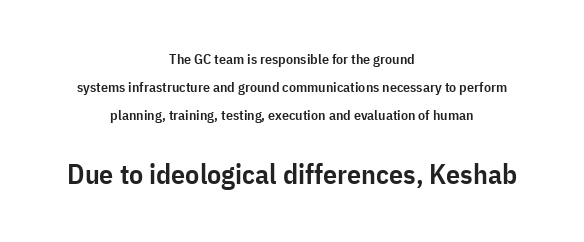
The image shows 28 px semibold, condensed sans-serif type, upright; set centered, loose line spacing (2.0x), normal letter spacing, not underlined; the second (bottom) block is 2.0x larger; low stroke contrast and a medium x-height.
